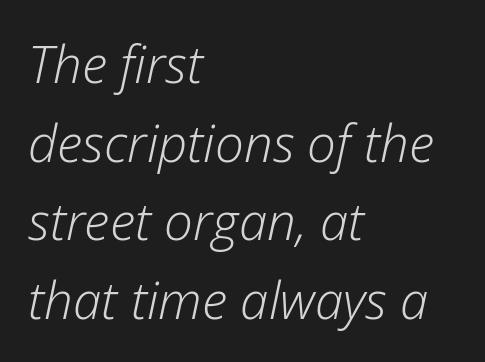
Q: Is the text bold? A: No.
Q: Is the text italic (slanted)? A: Yes, it leans right by about 12 degrees.
Q: Is the text underlined? A: No.
Q: How is the paragraph aligned? A: Left-aligned.
Q: Is the spacing between letters normal or unusually wide? A: Normal.
Q: Is the spacing between lines tight, normal or loose? A: Normal.
Q: Width (condensed, normal, or wide)? A: Normal.
Q: Stroke contrast? A: Low.
Q: x-height? A: Medium.
Q: Monospaced? A: No.
